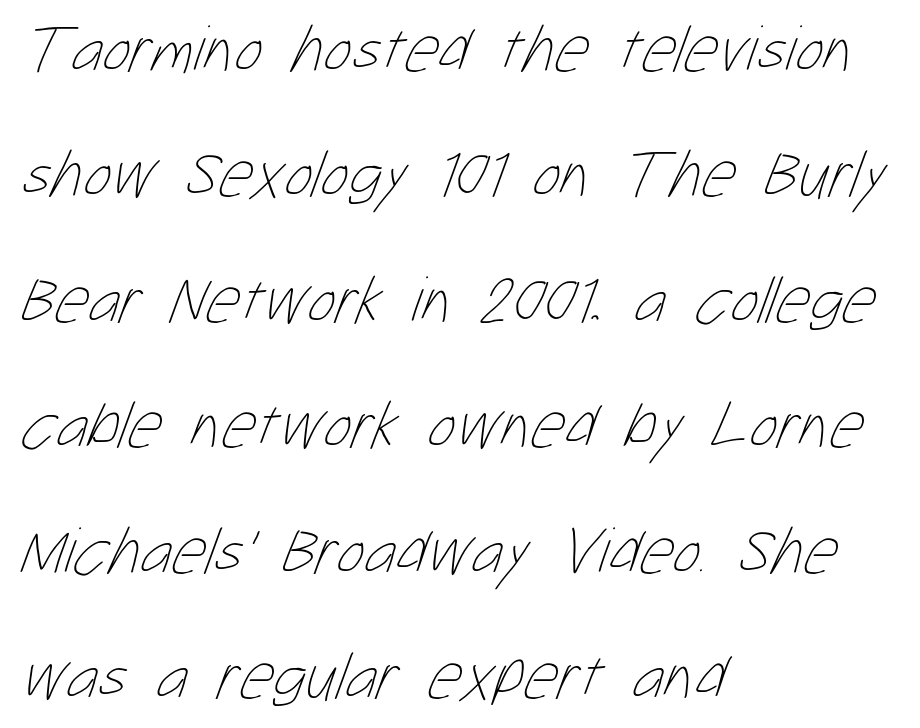
The image shows 66 px thin, condensed type; set left-aligned, loose line spacing (1.9x), normal letter spacing, not underlined; low stroke contrast and a medium x-height.
